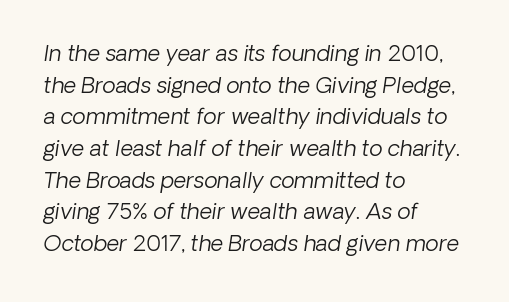
The image shows 22 px text type; set left-aligned, normal line spacing (1.44x), normal letter spacing, not underlined.
